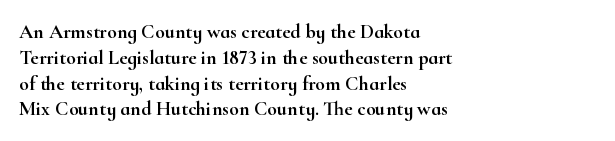
{"italic": "no", "underline": "no", "align": "left", "line_spacing": "normal", "line_spacing_ratio": 1.29, "letter_spacing": "normal", "letter_spacing_em": 0.0, "glyph_px": 20}
